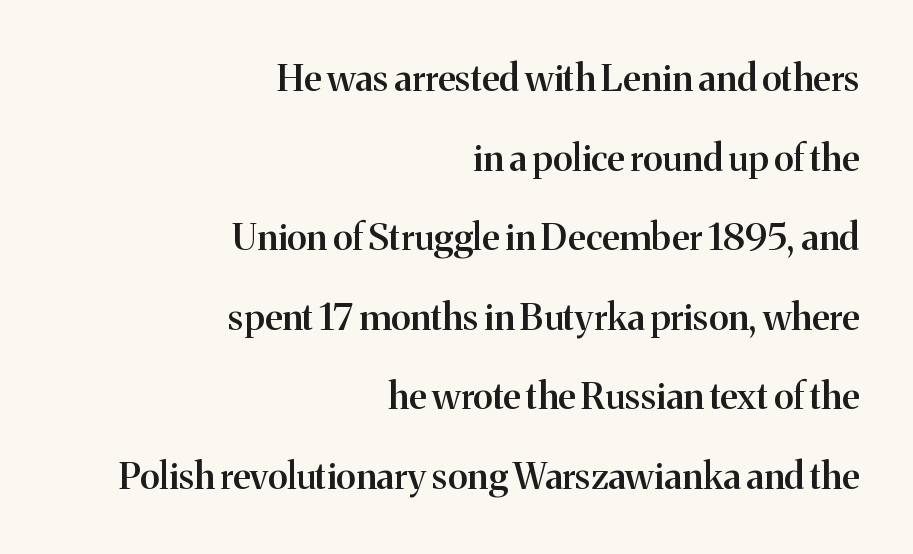
{"serif": "yes", "italic": "no", "bold": "semi", "weight": "semibold", "width": "normal", "stroke_contrast": "medium", "x_height": "medium", "monospaced": "no", "underline": "no", "align": "right", "line_spacing": "loose", "line_spacing_ratio": 2.15, "letter_spacing": "normal", "letter_spacing_em": 0.0, "glyph_px": 37}
